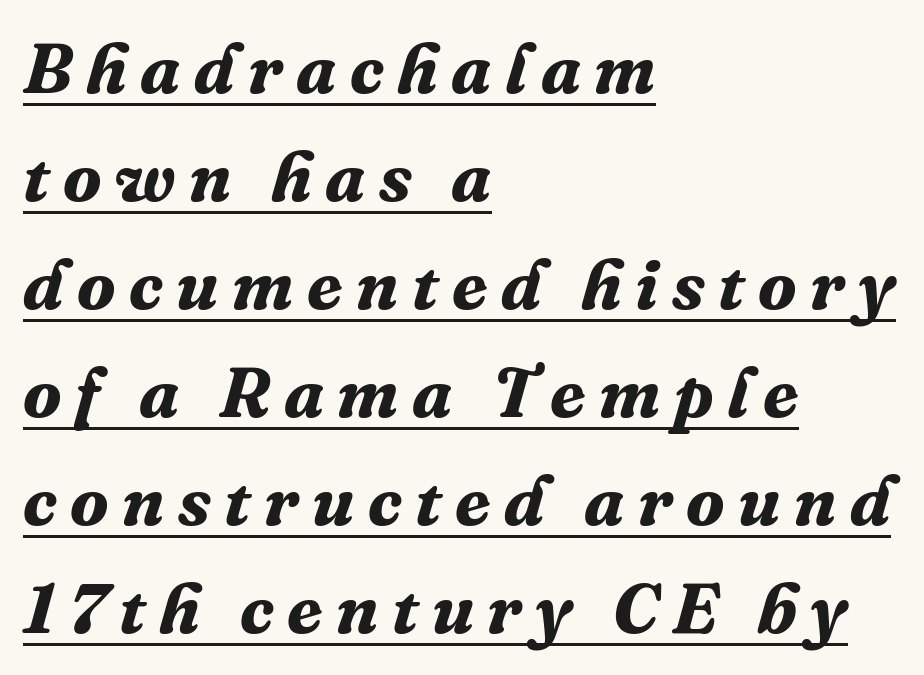
The image shows 71 px bold serif type, italic (leaning right); set left-aligned, normal line spacing (1.52x), underlined; medium stroke contrast and a medium x-height.
